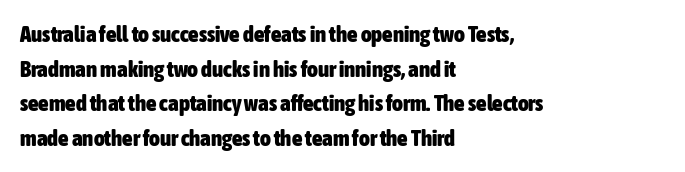
Every stem runs plumb, perpendicular to the baseline. The typesetting leans heavy: a genuine bold. Anything drawn beneath the words? Only blank space. The paragraph shown leans on its left margin. In terms of letterspacing, this is plain default setting. The space between consecutive lines is moderate.
